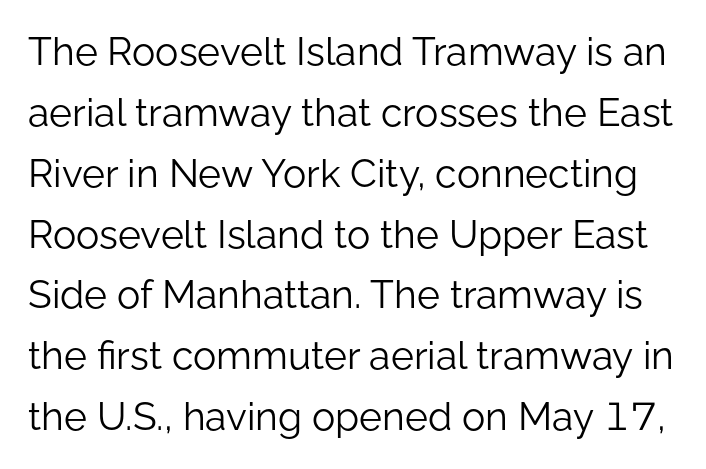
The image shows 39 px light sans-serif type, upright; set normal line spacing (1.56x), normal letter spacing, not underlined; low stroke contrast and a medium x-height.
